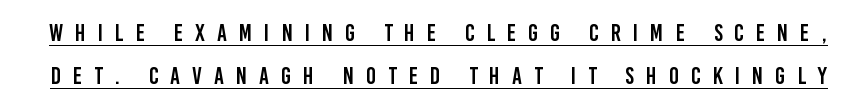
{"italic": "no", "underline": "yes", "line_spacing_ratio": 1.78, "letter_spacing": "wide", "letter_spacing_em": 0.5, "glyph_px": 24}
